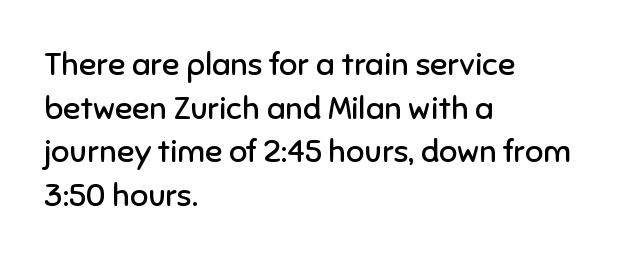
The image shows 32 px regular-weight sans-serif type, upright; set left-aligned, normal line spacing (1.36x), normal letter spacing, not underlined; low stroke contrast and a medium x-height.
